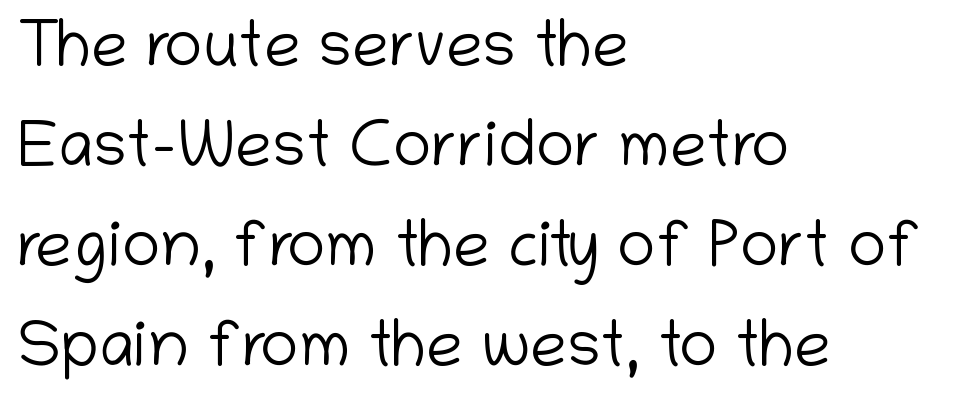
Q: Is the text bold? A: No.
Q: Is the text italic (slanted)? A: No, it is upright.
Q: Is the typeface a serif or a sans-serif typeface? A: Sans-serif.
Q: Is the text underlined? A: No.
Q: How is the paragraph aligned? A: Left-aligned.
Q: Is the spacing between letters normal or unusually wide? A: Normal.
Q: Is the spacing between lines tight, normal or loose? A: Normal.
Q: Width (condensed, normal, or wide)? A: Normal.
Q: Stroke contrast? A: Low.
Q: x-height? A: Medium.
Q: Monospaced? A: No.
